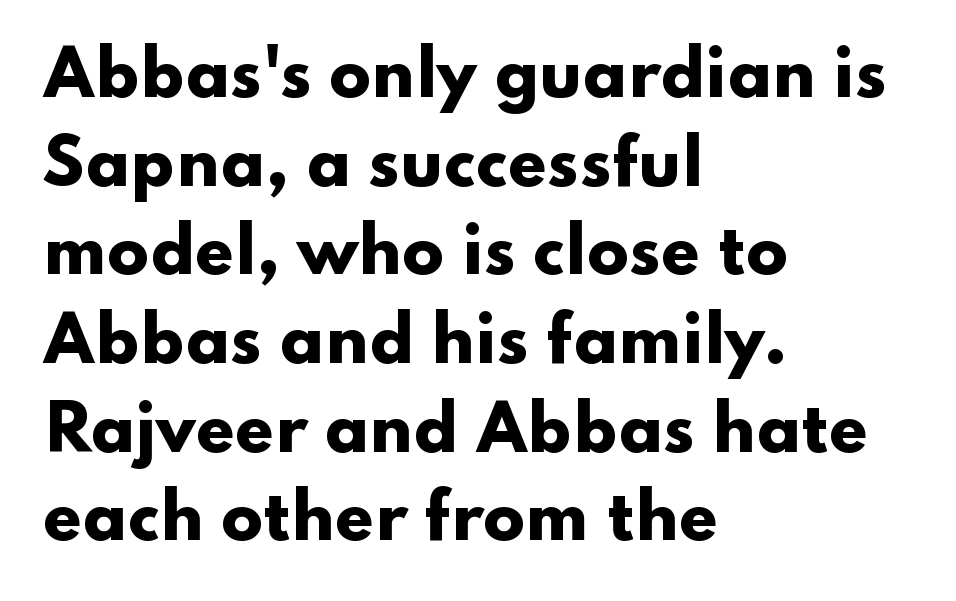
{"serif": "no", "italic": "no", "bold": "yes", "weight": "heavy", "width": "wide", "stroke_contrast": "low", "x_height": "small", "monospaced": "no", "underline": "no", "align": "left", "line_spacing": "normal", "line_spacing_ratio": 1.43, "letter_spacing": "normal", "letter_spacing_em": 0.0, "glyph_px": 62}
